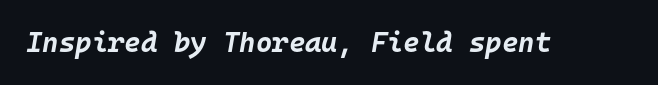
Italic: yes, the glyphs are oblique. Nobody drew a line under any word here. Spacing between characters is what you'd get straight out of the box. Weight check: bold — yes, fully. Think of a typewriter: that constant character pitch is what you see here.
